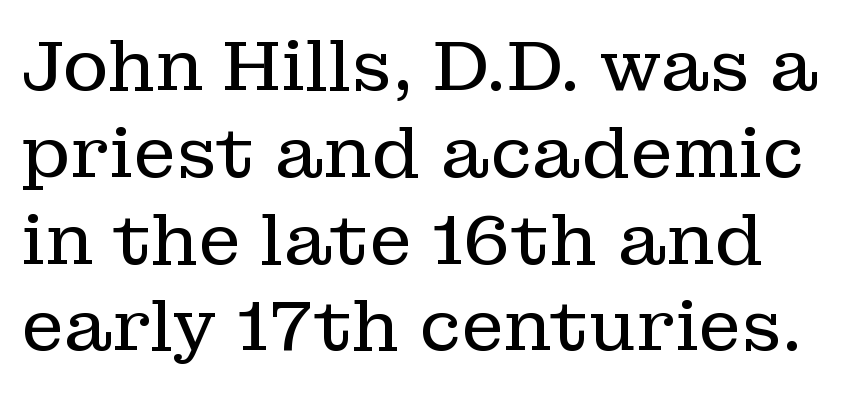
A clean baseline with only descenders dipping below it. Spacing verdict: proportional, widths tailored to each character. Letter spacing: default. The text was rendered using a seriffed face with decorative stroke endings.
